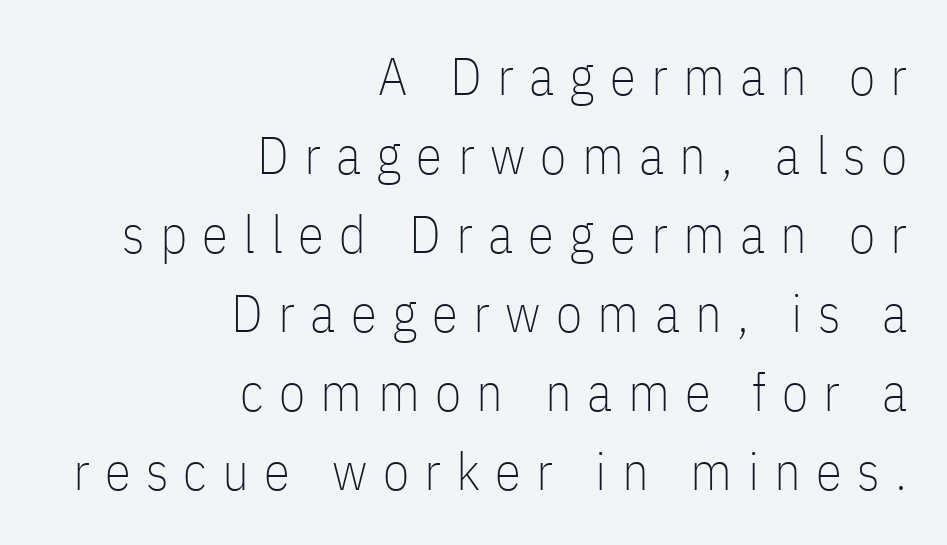
{"serif": "no", "italic": "no", "bold": "no", "weight": "thin", "width": "condensed", "stroke_contrast": "low", "x_height": "medium", "monospaced": "no", "underline": "no", "align": "right", "line_spacing": "normal", "line_spacing_ratio": 1.49, "letter_spacing": "wide", "letter_spacing_em": 0.29, "glyph_px": 53}
